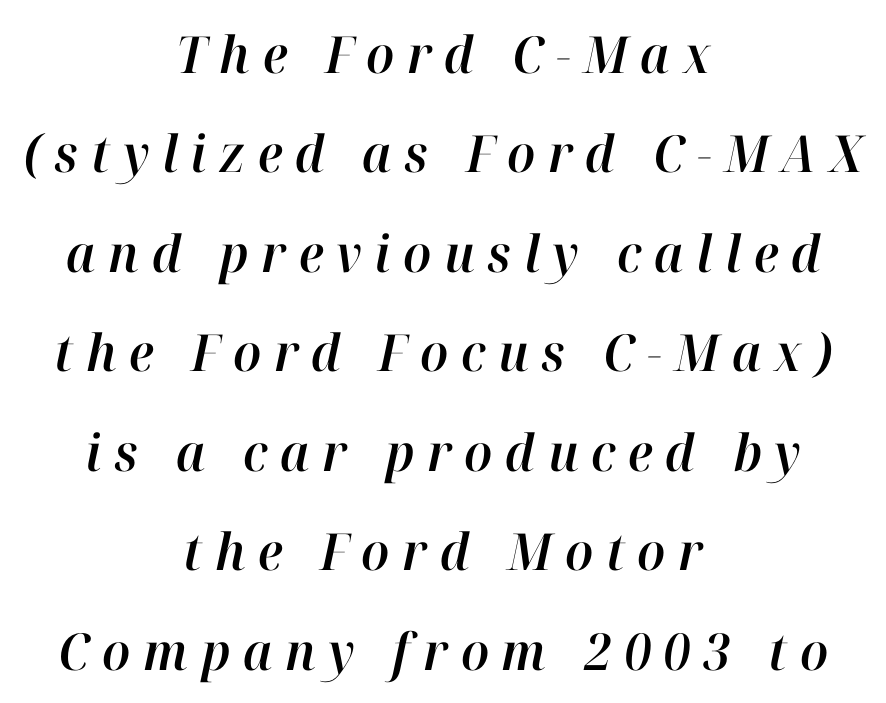
The image shows 51 px text type, italic (leaning right); set centered, loose line spacing (1.95x), unusually wide letter spacing (+0.25 em), not underlined; high stroke contrast and a medium x-height.
